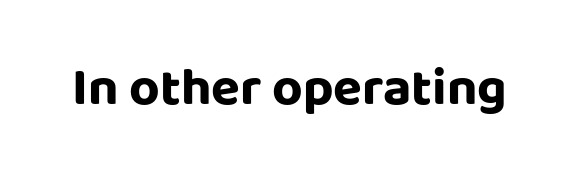
Q: Is the text bold? A: Yes.
Q: Is the text italic (slanted)? A: No, it is upright.
Q: Is the typeface a serif or a sans-serif typeface? A: Sans-serif.
Q: Is the text underlined? A: No.
Q: Is the spacing between letters normal or unusually wide? A: Normal.
Q: Width (condensed, normal, or wide)? A: Normal.
Q: Stroke contrast? A: Low.
Q: x-height? A: Large.
Q: Monospaced? A: No.
